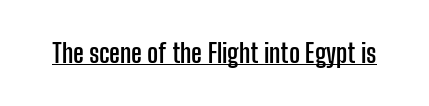
The image shows 26 px bold type, upright; set normal letter spacing, underlined.
